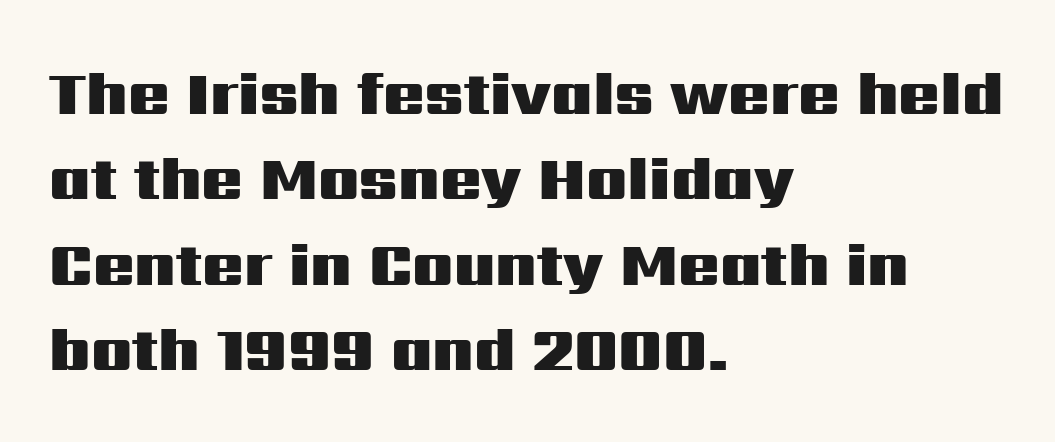
Is this a fixed-width face? No — the glyphs have proportional, varying widths. These words are printed bold, with thick strokes throughout. How are the letters spaced? Ordinarily, with no added tracking. The lettering holds an erect, upright posture throughout.
